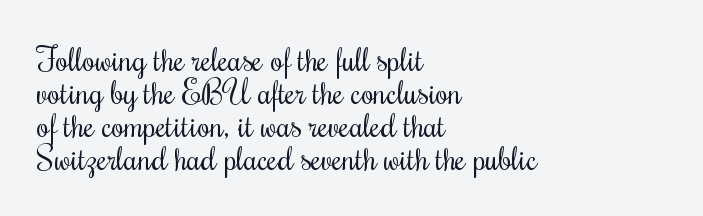
Q: Is the text bold? A: No.
Q: Is the text italic (slanted)? A: Yes.
Q: Is the text underlined? A: No.
Q: How is the paragraph aligned? A: Left-aligned.
Q: Is the spacing between letters normal or unusually wide? A: Normal.
Q: Is the spacing between lines tight, normal or loose? A: Tight.
Q: Width (condensed, normal, or wide)? A: Condensed.
Q: Stroke contrast? A: Medium.
Q: x-height? A: Small.
Q: Monospaced? A: No.
